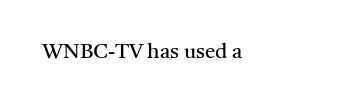
The passage shown is not underscored anywhere. The font's upright variant was chosen for this text. Stems here are at most as thick as an everyday book face. Observe the ordinary spacing: letters are neighbours, not strangers.
